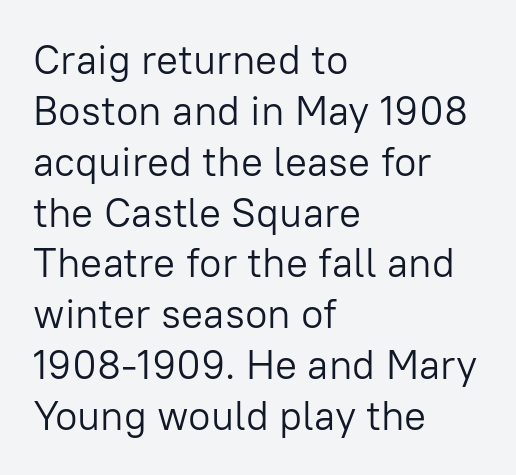
A sans-serif font was chosen for this passage. The line texture is even and compact thanks to regular tracking. Does the lettering tilt? It doesn't — this is upright. If you drew a ruler down the left edge, every line would touch it. Has an underline been added? It has not. The passage shown is not bold in any degree.
